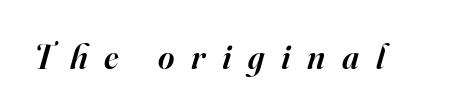
The image shows 35 px semibold serif type, italic (leaning right); set unusually wide letter spacing (+0.48 em), not underlined; high stroke contrast and a small x-height.
